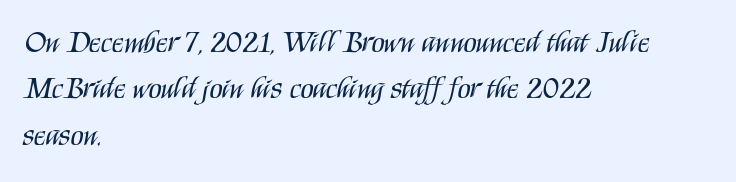
The image shows 30 px regular-weight, condensed sans-serif type; set left-aligned, normal line spacing (1.55x), normal letter spacing, not underlined; medium stroke contrast and a large x-height.
